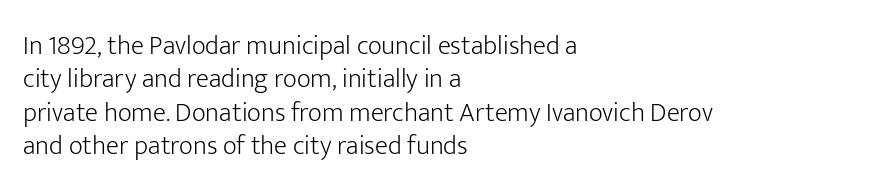
No letter is thick-stroked: the sample isn't bold. This rendering leaves character spacing at its baseline value. A bare baseline throughout the passage. Line beginnings align vertically; line endings do not. This sample uses an upright cut, with every glyph sitting square on the baseline.
